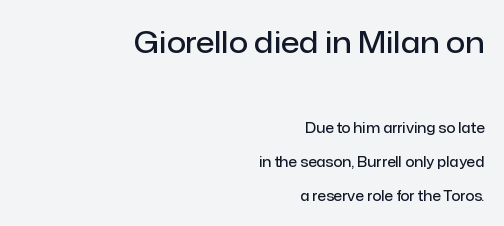
{"serif": "no", "italic": "no", "bold": "semi", "weight": "semibold", "width": "normal", "stroke_contrast": "low", "x_height": "medium", "monospaced": "no", "underline": "no", "align": "right", "line_spacing": "loose", "line_spacing_ratio": 2.43, "letter_spacing": "normal", "letter_spacing_em": 0.0, "larger_block": "first", "size_ratio": 2.14, "glyph_px": 30}
